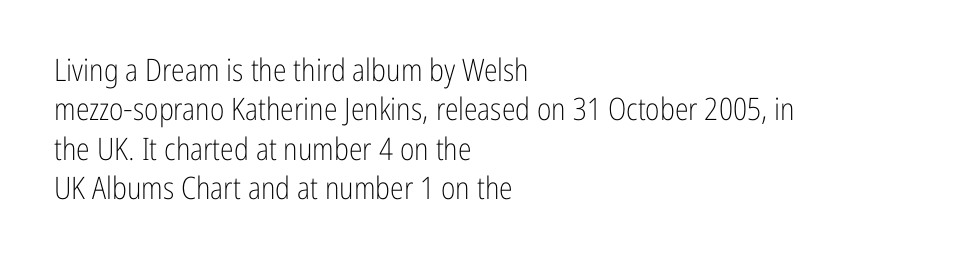
{"serif": "no", "italic": "no", "bold": "no", "weight": "light", "width": "condensed", "stroke_contrast": "low", "x_height": "medium", "monospaced": "no", "underline": "no", "align": "left", "line_spacing": "normal", "line_spacing_ratio": 1.27, "letter_spacing": "normal", "letter_spacing_em": 0.0, "glyph_px": 31}
